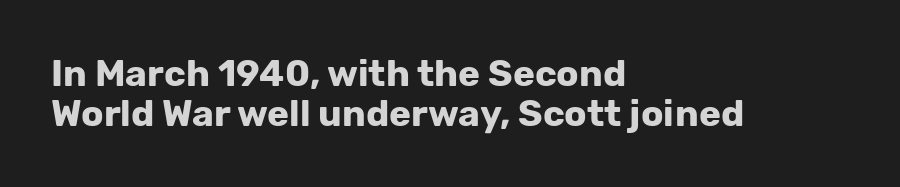
{"serif": "no", "italic": "no", "bold": "yes", "weight": "bold", "width": "normal", "stroke_contrast": "low", "x_height": "medium", "monospaced": "no", "underline": "no", "align": "left", "line_spacing": "tight", "line_spacing_ratio": 1.08, "letter_spacing": "normal", "letter_spacing_em": 0.0, "glyph_px": 37}
